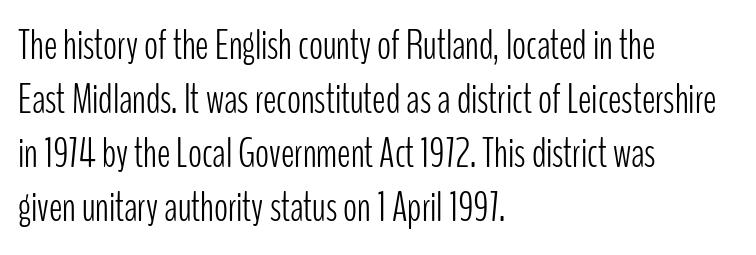
Q: Is the text bold? A: No.
Q: Is the text italic (slanted)? A: No, it is upright.
Q: Is the typeface a serif or a sans-serif typeface? A: Sans-serif.
Q: Is the text underlined? A: No.
Q: How is the paragraph aligned? A: Left-aligned.
Q: Is the spacing between letters normal or unusually wide? A: Normal.
Q: Is the spacing between lines tight, normal or loose? A: Normal.
Q: Width (condensed, normal, or wide)? A: Condensed.
Q: Stroke contrast? A: Low.
Q: x-height? A: Medium.
Q: Monospaced? A: No.
